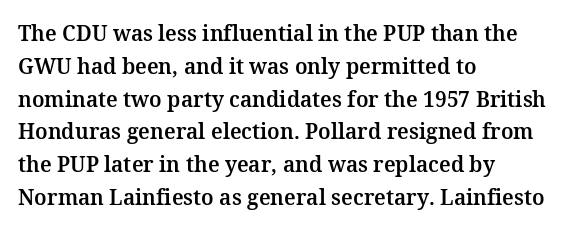
{"italic": "no", "underline": "no", "align": "left", "line_spacing": "normal", "line_spacing_ratio": 1.56, "letter_spacing": "normal", "letter_spacing_em": 0.0, "glyph_px": 21}
